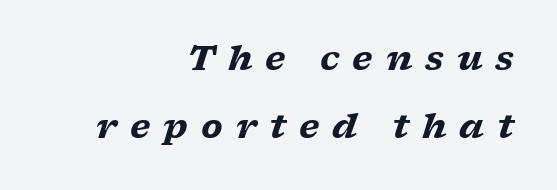
These lines carry a lot of weight — the face is fully bold. These lines stand farther apart than default settings would place them. The line texture is sparse and dotted thanks to wide tracking. Small tapered or slab feet sit at the stroke ends, so this counts as serif.
